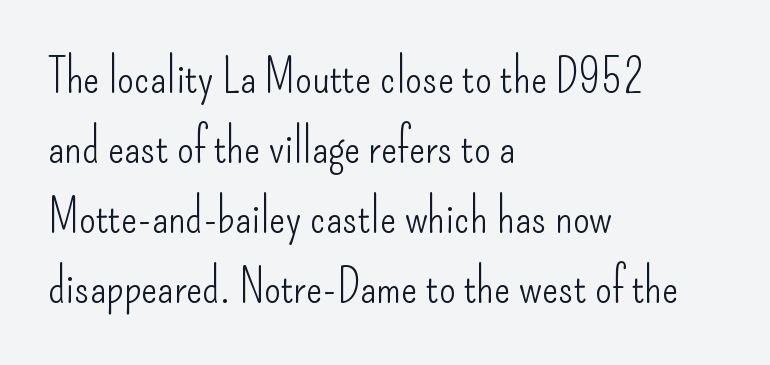
{"serif": "no", "italic": "no", "bold": "no", "weight": "light", "width": "condensed", "stroke_contrast": "low", "x_height": "small", "monospaced": "no", "underline": "no", "align": "left", "line_spacing": "normal", "line_spacing_ratio": 1.46, "letter_spacing": "normal", "letter_spacing_em": 0.0, "glyph_px": 48}
